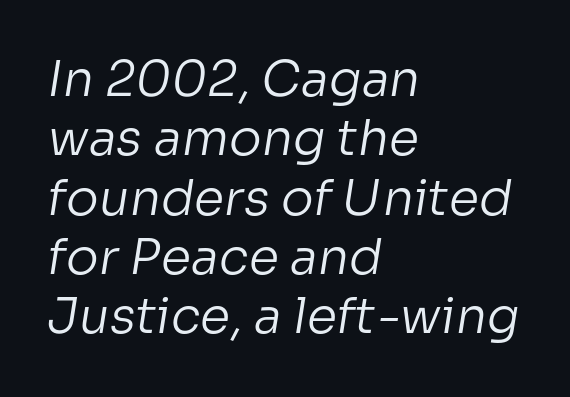
The zone under the glyphs is completely vacant. No heavy texture on the line: the type isn't bold. The passage shown is typeset with a sans-serif family. You could call the tracking neutral — neither tight nor loose.
